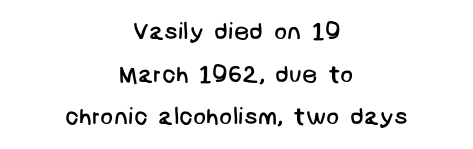
The image shows 24 px text type; set centered, line spacing 1.78x, normal letter spacing, not underlined.
